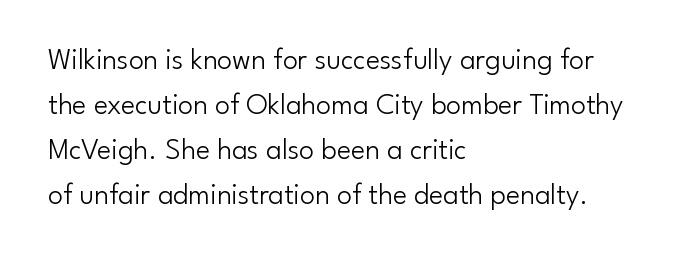
{"serif": "no", "italic": "no", "bold": "no", "weight": "light", "width": "normal", "stroke_contrast": "low", "x_height": "small", "monospaced": "no", "underline": "no", "align": "left", "line_spacing": "normal", "line_spacing_ratio": 1.5, "letter_spacing": "normal", "letter_spacing_em": 0.0, "glyph_px": 30}
